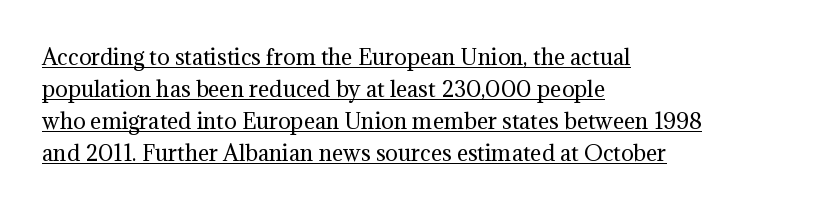
{"italic": "no", "bold": "no", "underline": "yes", "align": "left", "line_spacing": "normal", "line_spacing_ratio": 1.53, "letter_spacing": "normal", "letter_spacing_em": 0.0, "glyph_px": 21}
